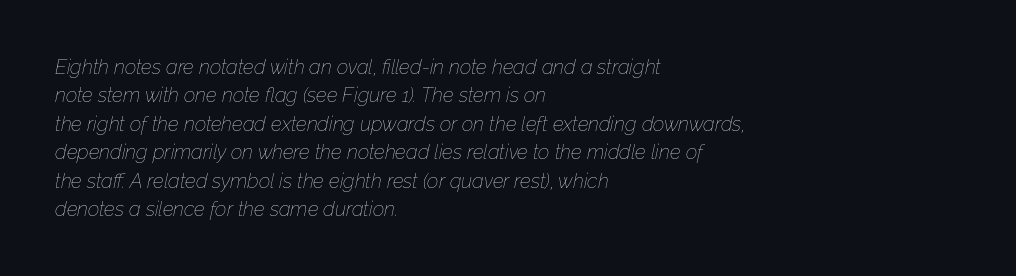
The image shows 20 px text type, italic (leaning right); set left-aligned, normal line spacing (1.42x), normal letter spacing, not underlined.
